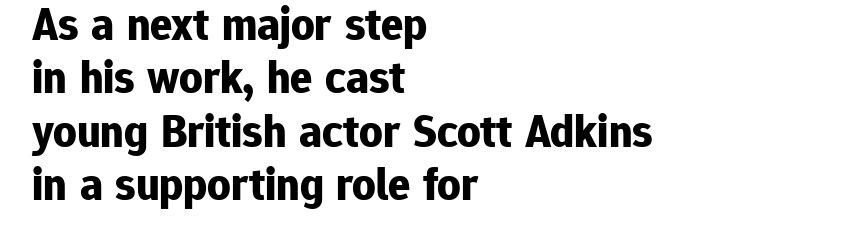
{"serif": "no", "italic": "no", "bold": "yes", "weight": "bold", "width": "normal", "stroke_contrast": "low", "x_height": "medium", "monospaced": "no", "underline": "no", "align": "left", "line_spacing_ratio": 1.16, "letter_spacing": "normal", "letter_spacing_em": 0.0, "glyph_px": 46}
